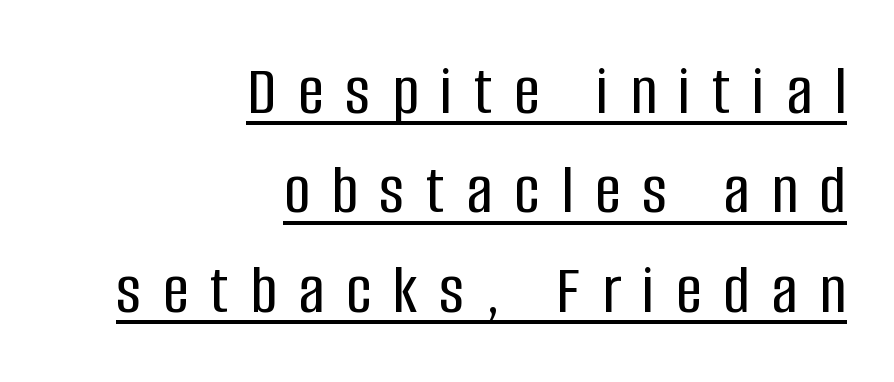
The image shows 72 px condensed sans-serif type, upright; set right-aligned, normal line spacing (1.38x), unusually wide letter spacing (+0.3 em), underlined; low stroke contrast and a large x-height.
